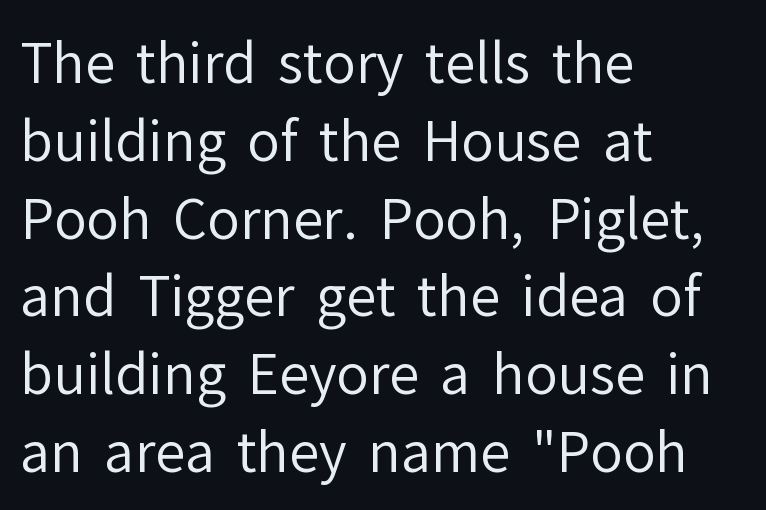
{"serif": "no", "italic": "no", "bold": "no", "weight": "regular", "width": "normal", "stroke_contrast": "low", "x_height": "medium", "monospaced": "no", "underline": "no", "align": "left", "line_spacing": "normal", "line_spacing_ratio": 1.44, "letter_spacing": "normal", "letter_spacing_em": 0.0, "glyph_px": 54}
